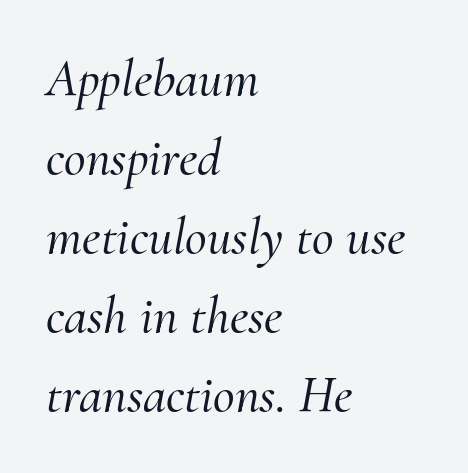
{"serif": "yes", "italic": "yes", "lean": "right", "slant_degrees": 10, "width": "normal", "stroke_contrast": "medium", "x_height": "small", "monospaced": "no", "underline": "no", "align": "left", "line_spacing": "normal", "line_spacing_ratio": 1.49, "letter_spacing": "normal", "letter_spacing_em": 0.0, "glyph_px": 53}
